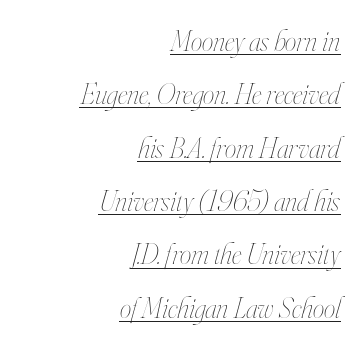
{"italic": "yes", "lean": "right", "slant_degrees": 16, "bold": "no", "weight": "thin", "width": "condensed", "stroke_contrast": "high", "x_height": "small", "monospaced": "no", "underline": "yes", "align": "right", "line_spacing_ratio": 1.84, "letter_spacing": "normal", "letter_spacing_em": 0.0, "glyph_px": 29}
